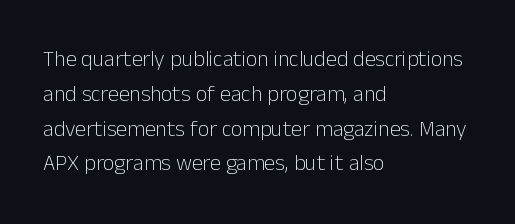
{"italic": "no", "bold": "no", "underline": "no", "align": "left", "line_spacing": "normal", "line_spacing_ratio": 1.58, "letter_spacing": "normal", "letter_spacing_em": 0.0, "glyph_px": 22}
